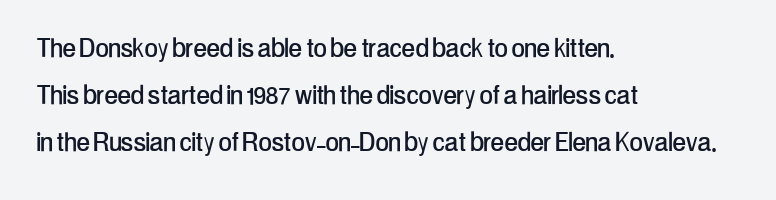
Examine the stroke ends and you'll find no serifs. The line-height multiplier appears to be the usual default. The letters advance in unequal steps, a hallmark of proportional type. Glyph-to-glyph distance matches everyday printed text. Leftover space on each line is placed entirely after the last word.
